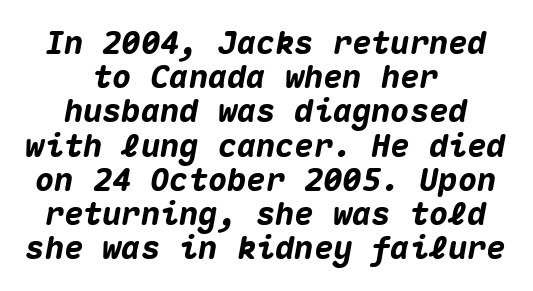
{"italic": "yes", "lean": "right", "slant_degrees": 10, "bold": "yes", "weight": "heavy", "width": "normal", "stroke_contrast": "medium", "x_height": "medium", "monospaced": "yes", "underline": "no", "align": "center", "line_spacing": "tight", "line_spacing_ratio": 1.07, "letter_spacing": "normal", "letter_spacing_em": 0.0, "glyph_px": 32}
